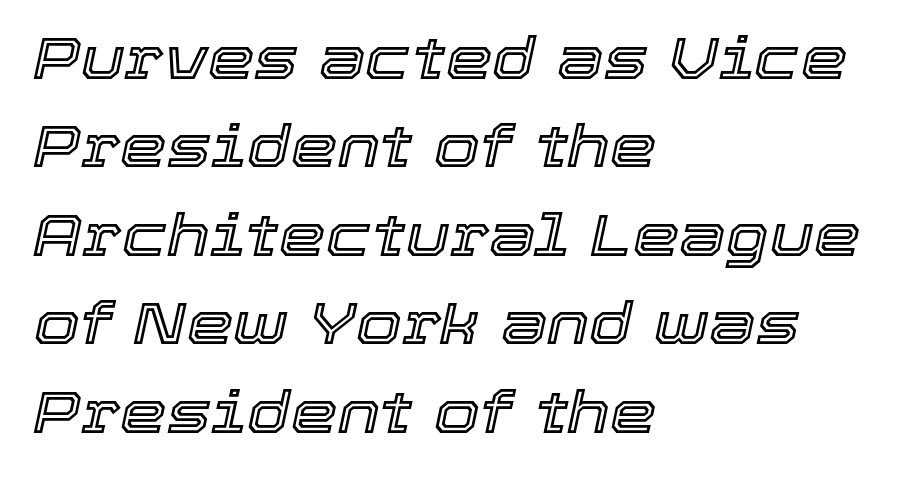
Q: Is the text italic (slanted)? A: Yes, it leans right by about 12 degrees.
Q: Is the text underlined? A: No.
Q: How is the paragraph aligned? A: Left-aligned.
Q: Is the spacing between letters normal or unusually wide? A: Normal.
Q: Is the spacing between lines tight, normal or loose? A: Normal.
Q: Width (condensed, normal, or wide)? A: Normal.
Q: x-height? A: Medium.
Q: Monospaced? A: No.
